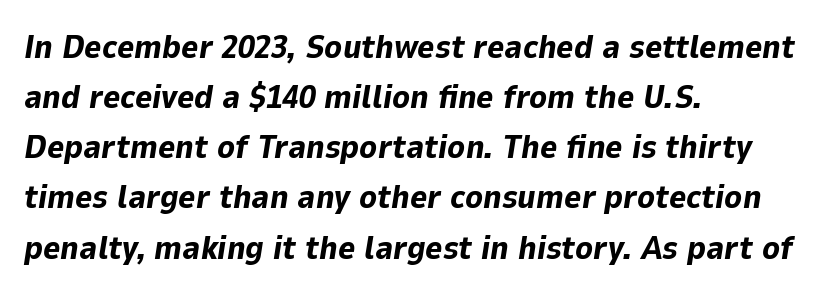
Q: Is the text bold? A: Yes.
Q: Is the text italic (slanted)? A: Yes, it leans right by about 9 degrees.
Q: Is the text underlined? A: No.
Q: How is the paragraph aligned? A: Left-aligned.
Q: Is the spacing between letters normal or unusually wide? A: Normal.
Q: Is the spacing between lines tight, normal or loose? A: Normal.
Q: Width (condensed, normal, or wide)? A: Normal.
Q: Stroke contrast? A: Low.
Q: x-height? A: Medium.
Q: Monospaced? A: No.
